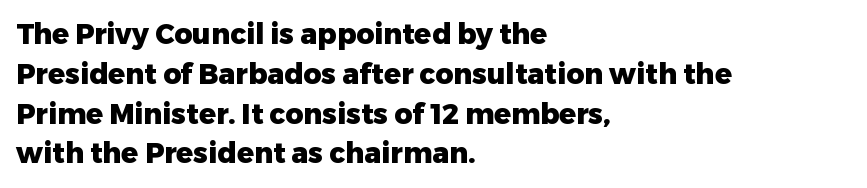
Q: Is the text bold? A: Yes.
Q: Is the text italic (slanted)? A: No, it is upright.
Q: Is the typeface a serif or a sans-serif typeface? A: Sans-serif.
Q: Is the text underlined? A: No.
Q: How is the paragraph aligned? A: Left-aligned.
Q: Is the spacing between letters normal or unusually wide? A: Normal.
Q: Is the spacing between lines tight, normal or loose? A: Normal.
Q: Width (condensed, normal, or wide)? A: Normal.
Q: Stroke contrast? A: Low.
Q: x-height? A: Medium.
Q: Monospaced? A: No.
